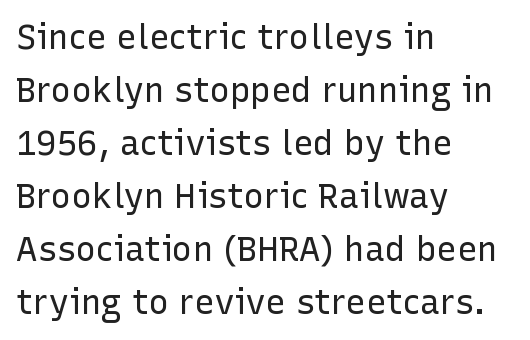
The image shows 34 px regular-weight sans-serif type, upright; set left-aligned, normal line spacing (1.56x), normal letter spacing, not underlined; low stroke contrast and a medium x-height.
